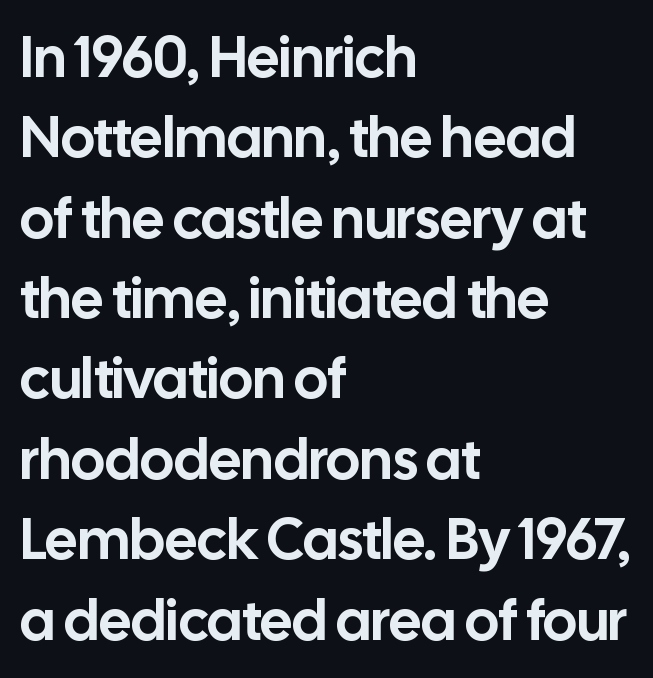
Do the characters align in a grid? No, the font is proportional. Is this a sans? Yes — the strokes have no serifs. The letterforms sit shoulder to shoulder at normal distance. Underline: absent.
